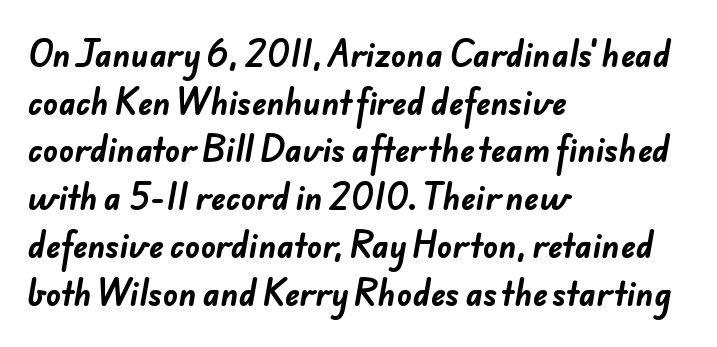
{"serif": "no", "bold": "yes", "weight": "bold", "width": "normal", "stroke_contrast": "low", "x_height": "small", "monospaced": "no", "underline": "no", "align": "left", "line_spacing": "normal", "line_spacing_ratio": 1.54, "letter_spacing": "normal", "letter_spacing_em": 0.0, "glyph_px": 31}
